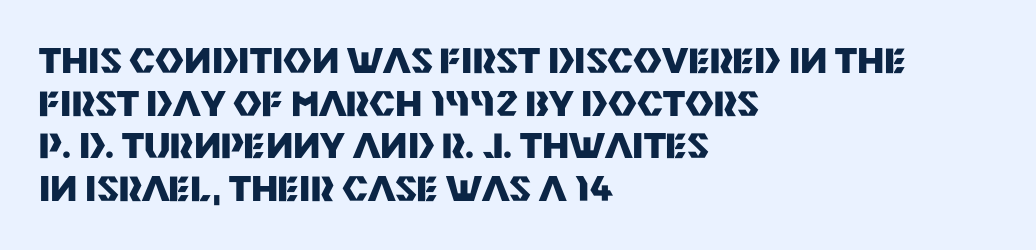
{"serif": "no", "italic": "no", "bold": "yes", "weight": "heavy", "width": "normal", "stroke_contrast": "medium", "x_height": "large", "monospaced": "no", "underline": "no", "align": "left", "line_spacing_ratio": 1.22, "letter_spacing": "normal", "letter_spacing_em": 0.0, "glyph_px": 35}
